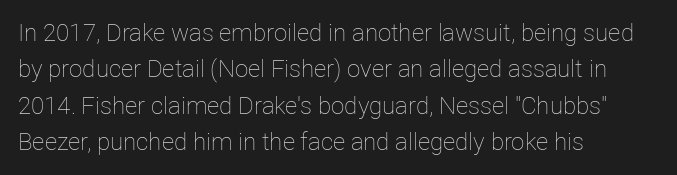
{"italic": "no", "bold": "no", "underline": "no", "align": "left", "line_spacing": "normal", "line_spacing_ratio": 1.52, "letter_spacing": "normal", "letter_spacing_em": 0.0, "glyph_px": 24}
